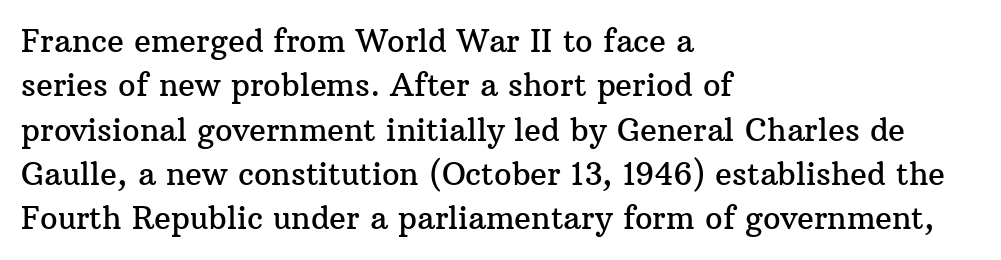
Q: Is the text italic (slanted)? A: No, it is upright.
Q: Is the typeface a serif or a sans-serif typeface? A: Serif.
Q: Is the text underlined? A: No.
Q: How is the paragraph aligned? A: Left-aligned.
Q: Is the spacing between letters normal or unusually wide? A: Normal.
Q: Is the spacing between lines tight, normal or loose? A: Normal.
Q: Width (condensed, normal, or wide)? A: Normal.
Q: Stroke contrast? A: Medium.
Q: x-height? A: Medium.
Q: Monospaced? A: No.
